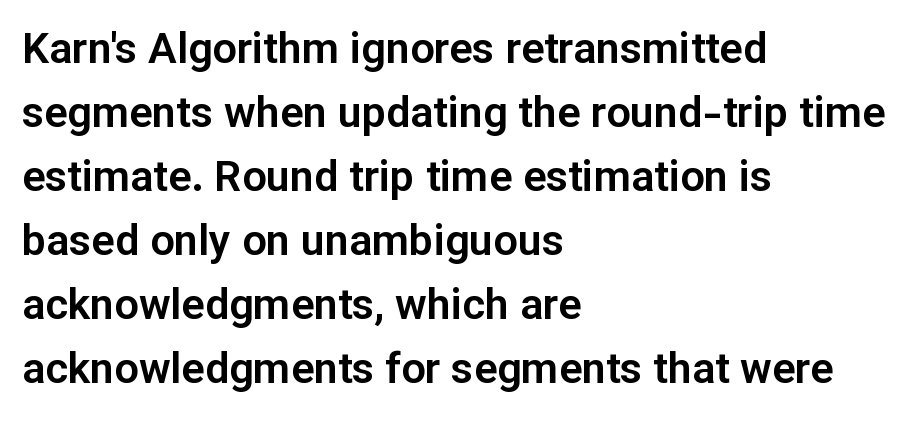
{"serif": "no", "italic": "no", "width": "normal", "stroke_contrast": "low", "x_height": "medium", "monospaced": "no", "underline": "no", "align": "left", "line_spacing": "normal", "line_spacing_ratio": 1.49, "letter_spacing": "normal", "letter_spacing_em": 0.0, "glyph_px": 43}
